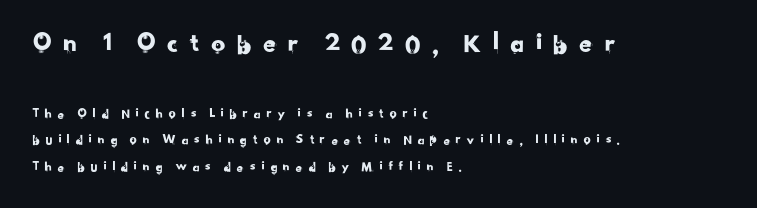
Two sizes are in play, and the larger belongs to the first block. You can tell from the bare stems that sans-serif type was used. Only glyphs here, with clear space below each row. The face used here is proportionally spaced, like ordinary book or web type.
